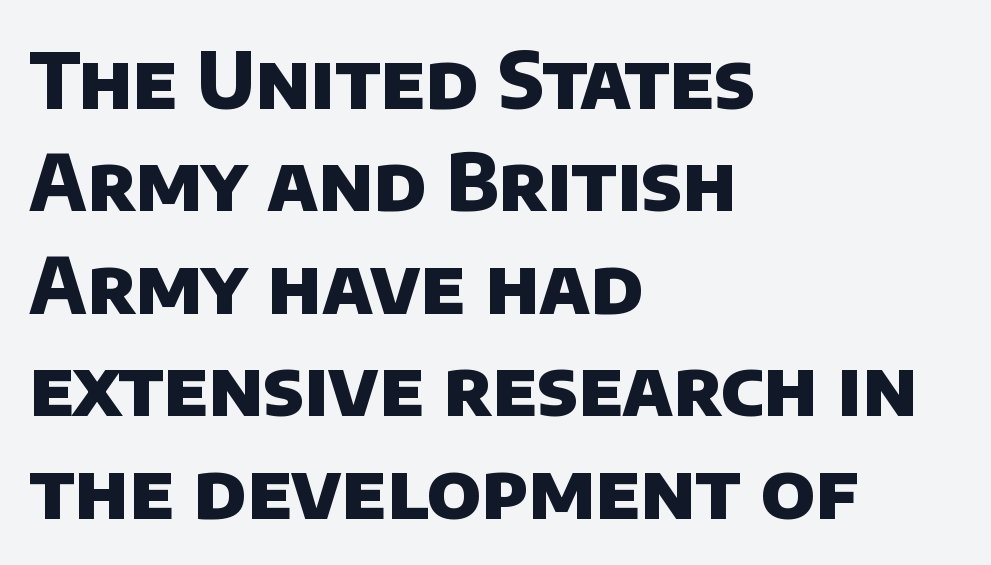
{"serif": "no", "bold": "yes", "weight": "heavy", "width": "normal", "stroke_contrast": "low", "x_height": "large", "monospaced": "no", "underline": "no", "align": "left", "line_spacing": "normal", "line_spacing_ratio": 1.33, "letter_spacing": "normal", "letter_spacing_em": 0.0, "glyph_px": 77}
